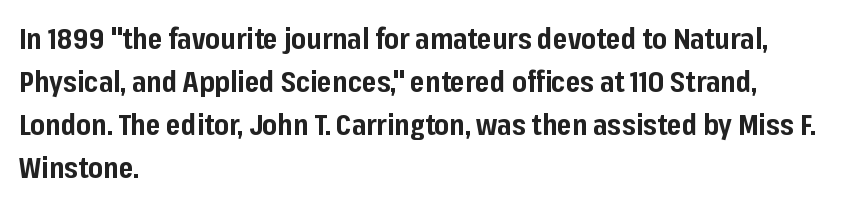
Q: Is the text bold? A: Yes.
Q: Is the text italic (slanted)? A: No, it is upright.
Q: Is the typeface a serif or a sans-serif typeface? A: Sans-serif.
Q: Is the text underlined? A: No.
Q: How is the paragraph aligned? A: Left-aligned.
Q: Is the spacing between letters normal or unusually wide? A: Normal.
Q: Is the spacing between lines tight, normal or loose? A: Normal.
Q: Width (condensed, normal, or wide)? A: Normal.
Q: Stroke contrast? A: Low.
Q: x-height? A: Medium.
Q: Monospaced? A: No.
